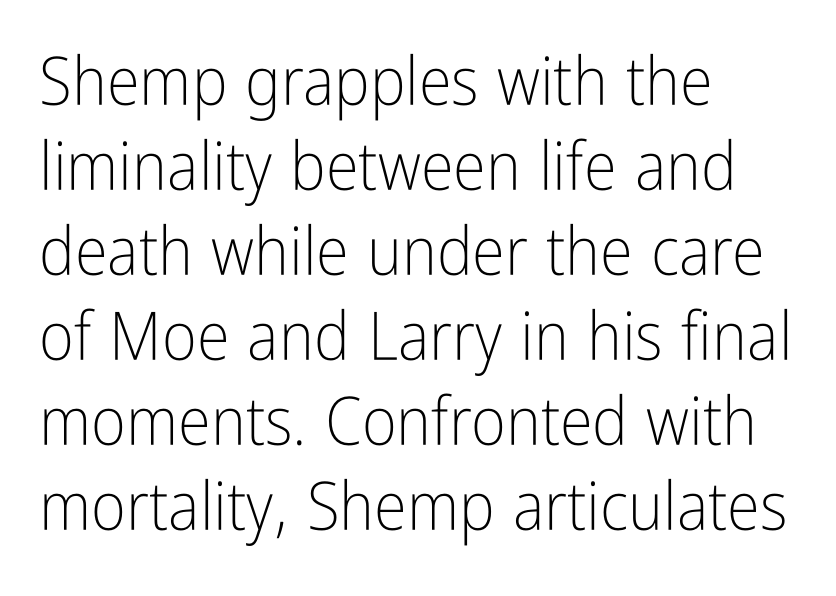
{"serif": "no", "italic": "no", "bold": "no", "weight": "light", "width": "condensed", "stroke_contrast": "low", "x_height": "medium", "monospaced": "no", "underline": "no", "align": "left", "line_spacing": "normal", "line_spacing_ratio": 1.27, "letter_spacing": "normal", "letter_spacing_em": 0.0, "glyph_px": 67}
